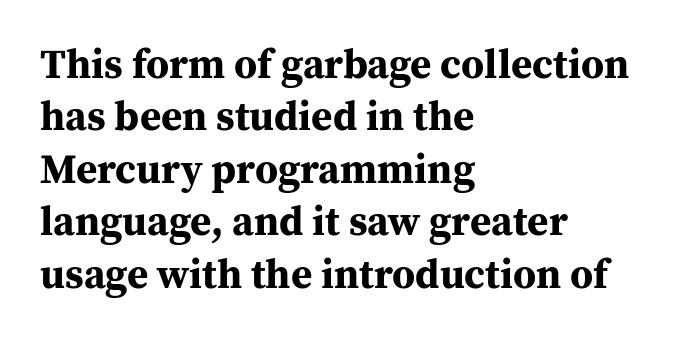
The image shows 41 px bold serif type, upright; set left-aligned, normal line spacing (1.28x), normal letter spacing, not underlined; medium stroke contrast and a medium x-height.
